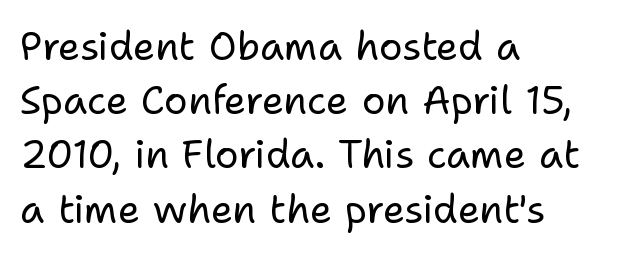
{"serif": "no", "italic": "no", "bold": "no", "weight": "regular", "width": "normal", "stroke_contrast": "low", "x_height": "medium", "monospaced": "no", "underline": "no", "align": "left", "line_spacing": "normal", "line_spacing_ratio": 1.39, "letter_spacing": "normal", "letter_spacing_em": 0.0, "glyph_px": 39}
